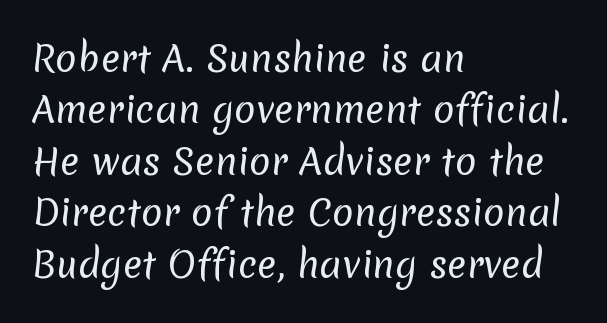
Anything drawn beneath the words? Only blank space. Casual observation: everything's shoved over to the left. You could not count columns in this text — the font is proportionally spaced. Standard letterfit; no display-style spreading of the glyphs. Serif or sans? Sans — the stroke terminals are bare. No chunkiness to these letters — they're not bold.
